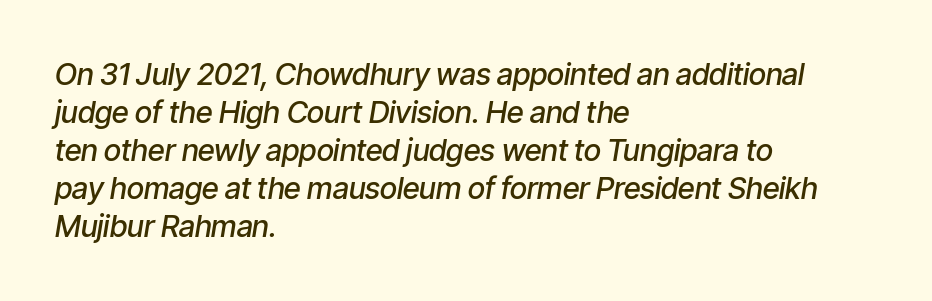
{"italic": "yes", "lean": "right", "slant_degrees": 9, "bold": "semi", "weight": "semibold", "width": "condensed", "stroke_contrast": "low", "x_height": "medium", "monospaced": "no", "underline": "no", "align": "left", "line_spacing": "normal", "line_spacing_ratio": 1.27, "letter_spacing": "normal", "letter_spacing_em": 0.0, "glyph_px": 30}
